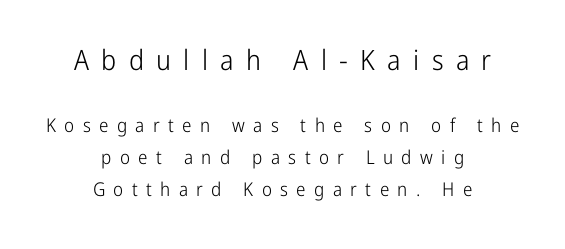
{"serif": "no", "italic": "no", "bold": "no", "weight": "light", "width": "condensed", "stroke_contrast": "low", "x_height": "medium", "monospaced": "no", "underline": "no", "align": "center", "line_spacing": "normal", "line_spacing_ratio": 1.69, "letter_spacing": "wide", "letter_spacing_em": 0.44, "larger_block": "first", "size_ratio": 1.47, "glyph_px": 28}
